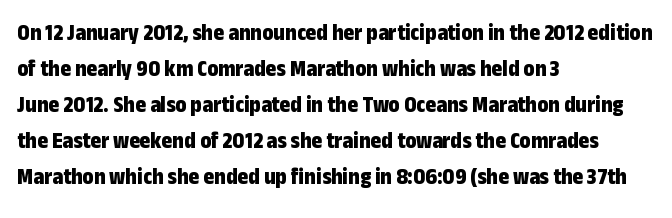
The image shows 23 px bold type, upright; set left-aligned, normal line spacing (1.56x), normal letter spacing, not underlined.
